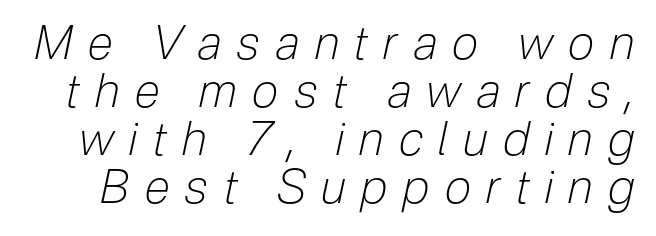
Q: Is the text bold? A: No.
Q: Is the text italic (slanted)? A: Yes, it leans right by about 12 degrees.
Q: Is the text underlined? A: No.
Q: Is the spacing between letters normal or unusually wide? A: Unusually wide.
Q: Is the spacing between lines tight, normal or loose? A: Tight.
Q: Width (condensed, normal, or wide)? A: Condensed.
Q: Stroke contrast? A: Low.
Q: x-height? A: Medium.
Q: Monospaced? A: No.
